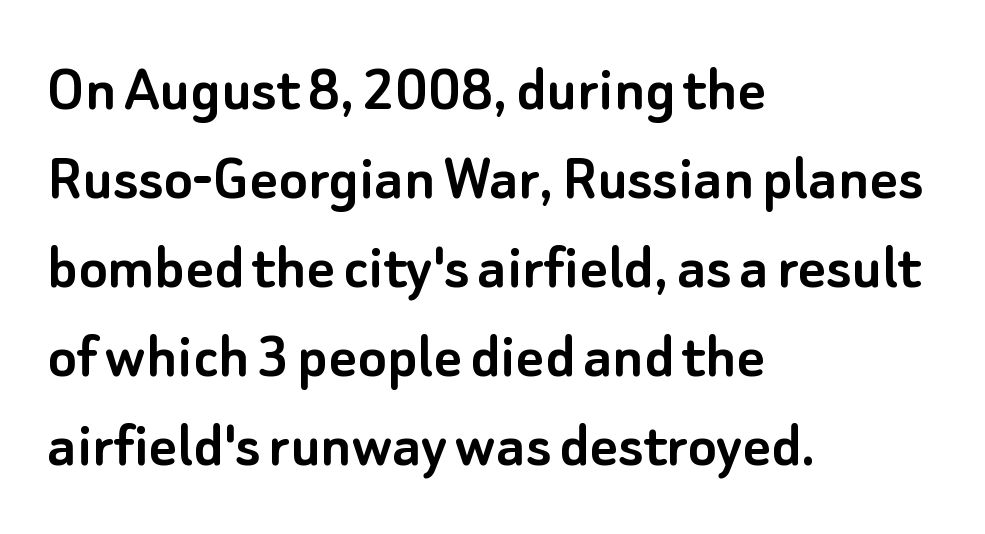
Horizontal alignment here is leftward, the default for most running prose. The type family on display is of the sans-serif kind. The passage shown is typed in a proportional face where columns would drift. Type without underlining. No italicization has been applied; the sample stays upright. One glance says typical: line gaps are just what's usual.
